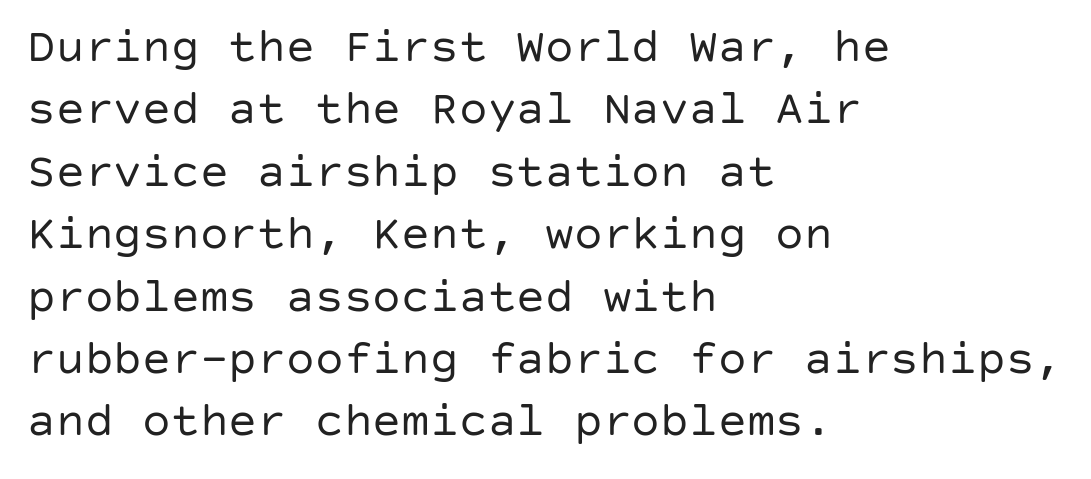
{"serif": "no", "italic": "no", "bold": "no", "weight": "regular", "width": "normal", "stroke_contrast": "low", "x_height": "large", "underline": "no", "align": "left", "line_spacing": "normal", "line_spacing_ratio": 1.3, "letter_spacing": "normal", "letter_spacing_em": 0.0, "glyph_px": 48}
